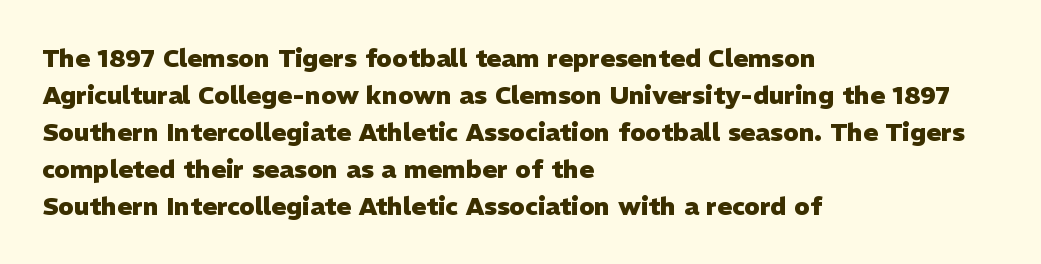
Q: Is the text bold? A: Yes.
Q: Is the text italic (slanted)? A: No, it is upright.
Q: Is the text underlined? A: No.
Q: How is the paragraph aligned? A: Left-aligned.
Q: Is the spacing between letters normal or unusually wide? A: Normal.
Q: Is the spacing between lines tight, normal or loose? A: Normal.
